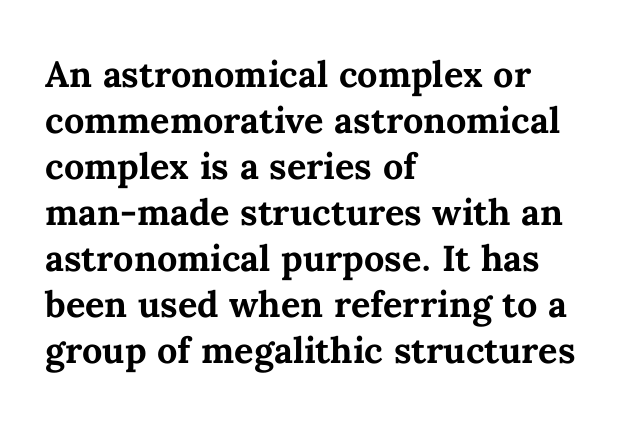
{"italic": "no", "bold": "yes", "weight": "bold", "width": "normal", "stroke_contrast": "medium", "x_height": "medium", "monospaced": "no", "underline": "no", "align": "left", "line_spacing": "normal", "line_spacing_ratio": 1.28, "letter_spacing": "normal", "letter_spacing_em": 0.0, "glyph_px": 36}
